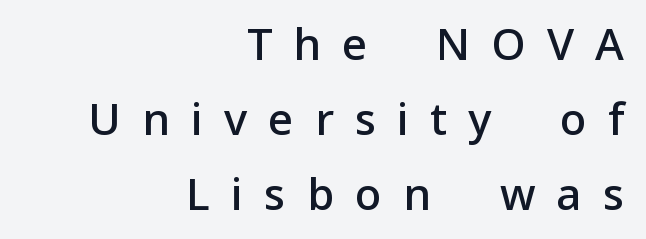
The image shows 44 px semibold sans-serif type, upright; set right-aligned, line spacing 1.71x, unusually wide letter spacing (+0.48 em), not underlined; low stroke contrast and a medium x-height.
